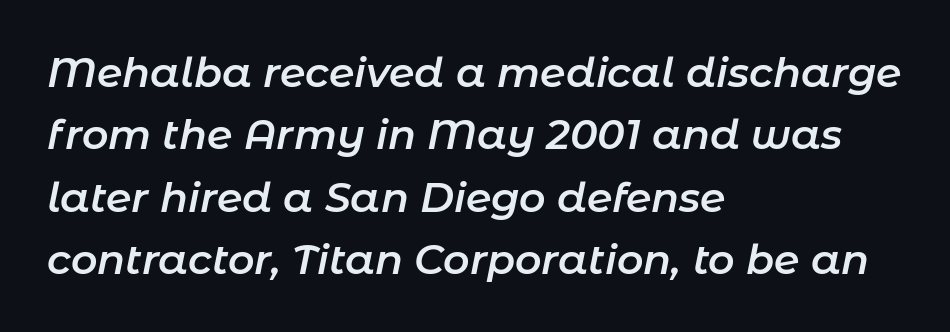
The image shows 41 px semibold type, italic (leaning right); set left-aligned, normal line spacing (1.52x), normal letter spacing, not underlined; low stroke contrast and a medium x-height.
